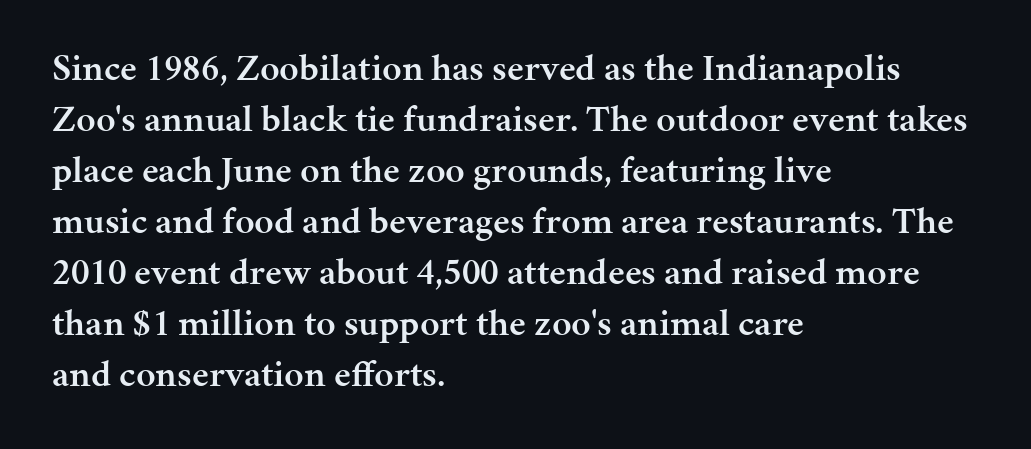
{"serif": "yes", "italic": "no", "bold": "semi", "weight": "semibold", "width": "normal", "stroke_contrast": "medium", "x_height": "medium", "monospaced": "no", "underline": "no", "align": "left", "line_spacing": "normal", "line_spacing_ratio": 1.34, "letter_spacing": "normal", "letter_spacing_em": 0.0, "glyph_px": 38}
